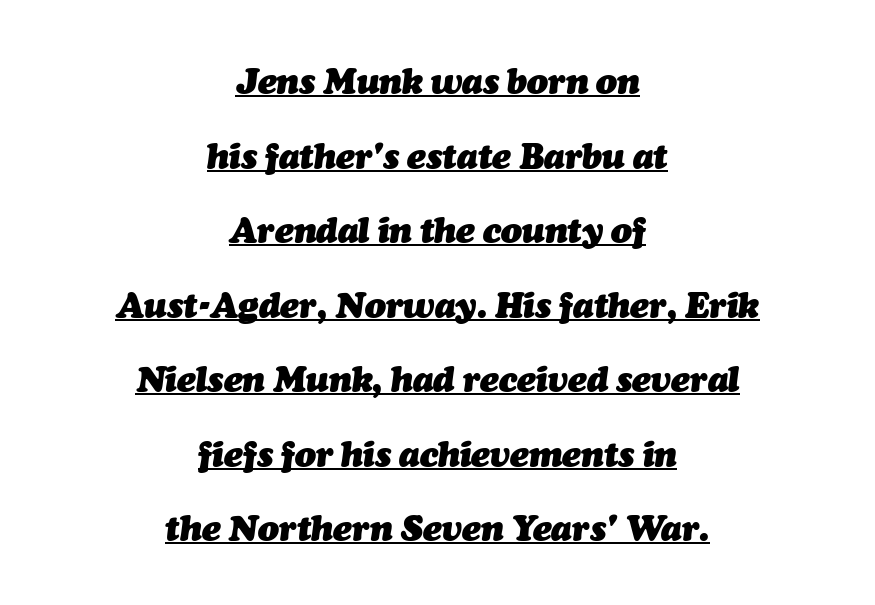
Layout note: lines centered. The space between consecutive lines is lavish. The words here are underlined. You'd pick this weight for a headline — it's a proper bold. Varying glyph widths throughout — classic text-font behaviour.
